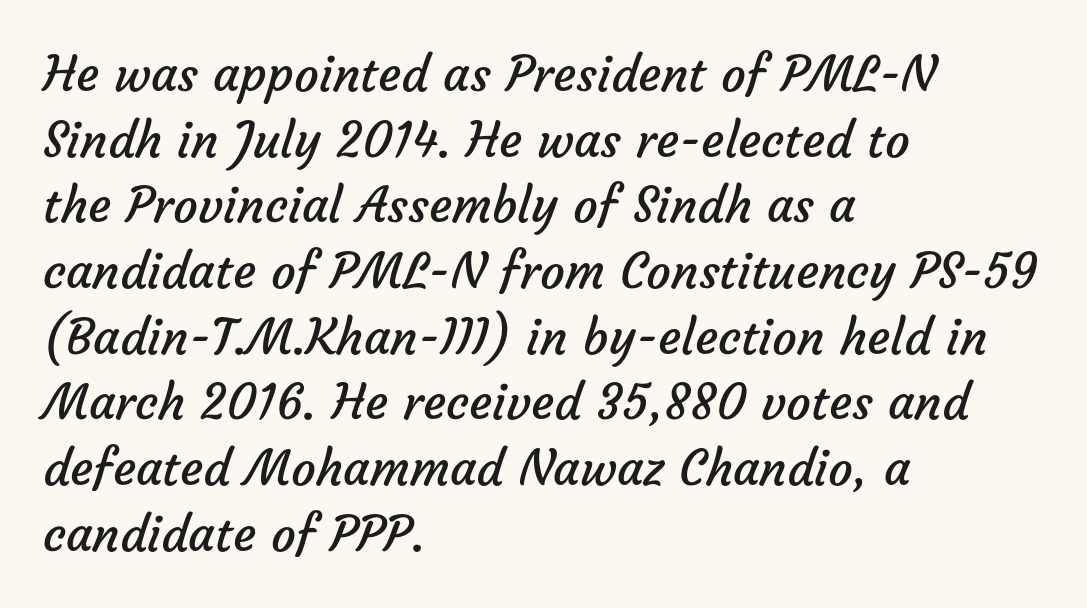
The image shows 49 px regular-weight sans-serif type; set left-aligned, normal line spacing (1.34x), normal letter spacing, not underlined; low stroke contrast and a medium x-height.
